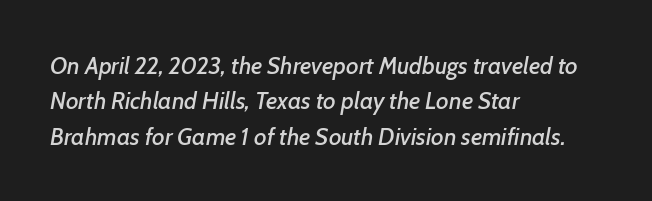
The image shows 24 px text type, italic (leaning right); set left-aligned, normal line spacing (1.47x), normal letter spacing, not underlined.
